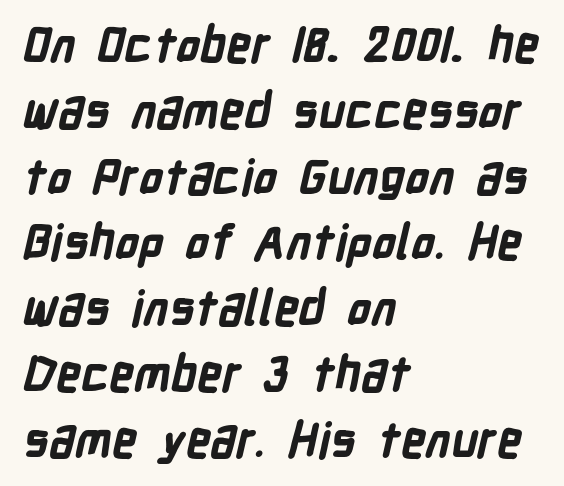
The compositor pushed each line to the left boundary. The strip under each line holds only bare page. Spacing verdict: proportional, widths tailored to each character. The typeface chosen for these lines omits serifs. A normal amount of white space separates one row of letters from the next. Characters follow at the spacing the type designer built in.
